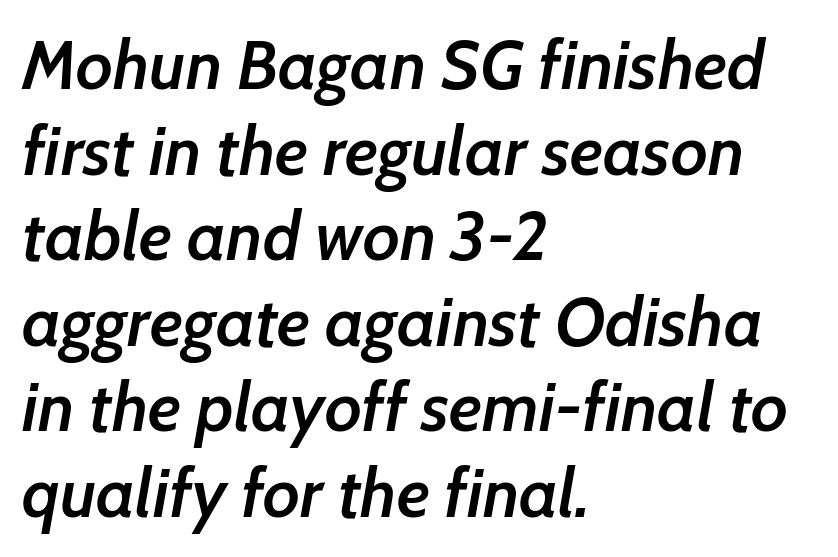
Firm but not heavy-handed strokes: this text is semibold. The letters advance in unequal steps, a hallmark of proportional type. Rendered with sloped, italic letterforms. One-word summary of the alignment: left. The horizontal fit of the characters is conventional and even.
